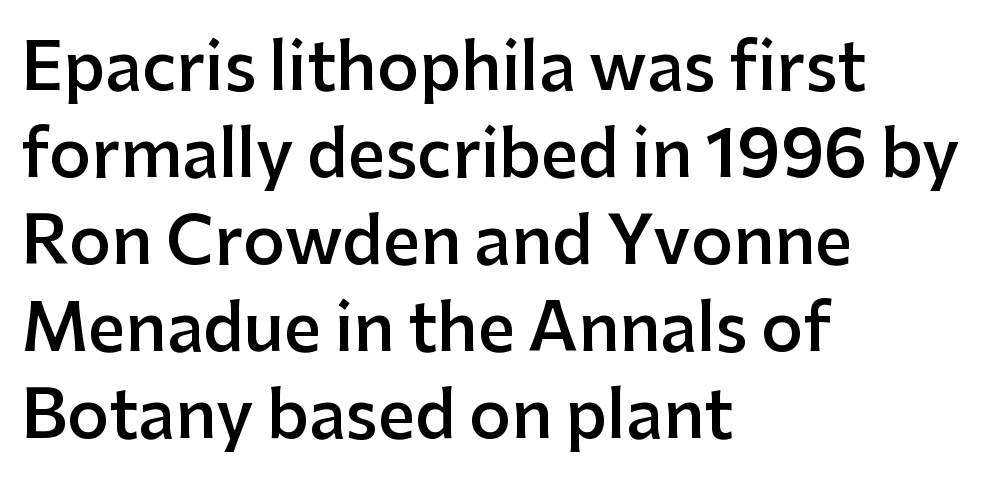
The image shows 65 px semibold sans-serif type, upright; set left-aligned, normal line spacing (1.34x), normal letter spacing, not underlined; low stroke contrast and a medium x-height.
